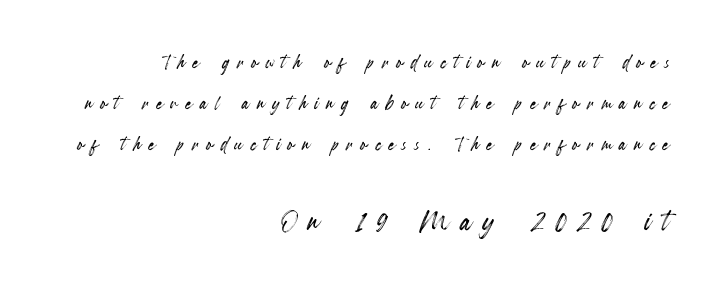
{"width": "condensed", "x_height": "small", "monospaced": "no", "underline": "no", "align": "right", "line_spacing": "normal", "line_spacing_ratio": 1.64, "letter_spacing": "wide", "letter_spacing_em": 0.31, "larger_block": "second", "size_ratio": 1.52, "glyph_px": 38}
